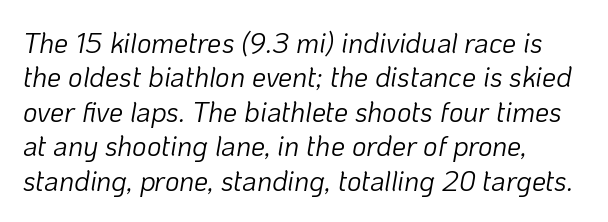
{"italic": "yes", "lean": "right", "slant_degrees": 10, "bold": "no", "weight": "light", "width": "normal", "stroke_contrast": "low", "x_height": "medium", "monospaced": "no", "underline": "no", "align": "left", "line_spacing_ratio": 1.23, "letter_spacing": "normal", "letter_spacing_em": 0.0, "glyph_px": 28}
